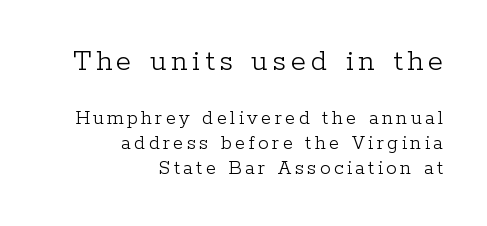
Q: Is the text bold? A: No.
Q: Is the text italic (slanted)? A: No, it is upright.
Q: Is the typeface a serif or a sans-serif typeface? A: Serif.
Q: Is the text underlined? A: No.
Q: How is the paragraph aligned? A: Right-aligned.
Q: Which block of text is set in a larger size, the first (top) or the second (bottom)? A: The first (top) one.
Q: Width (condensed, normal, or wide)? A: Normal.
Q: Stroke contrast? A: Low.
Q: x-height? A: Medium.
Q: Monospaced? A: No.
